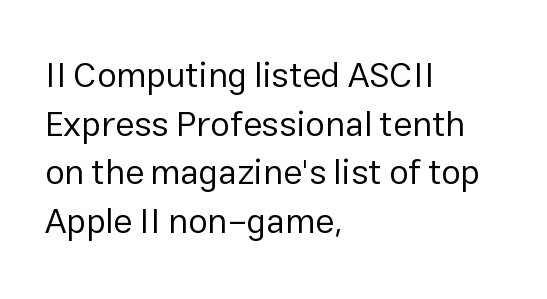
{"serif": "no", "italic": "no", "bold": "no", "weight": "regular", "width": "normal", "stroke_contrast": "low", "x_height": "medium", "monospaced": "no", "underline": "no", "align": "left", "line_spacing": "normal", "line_spacing_ratio": 1.39, "letter_spacing": "normal", "letter_spacing_em": 0.0, "glyph_px": 35}
